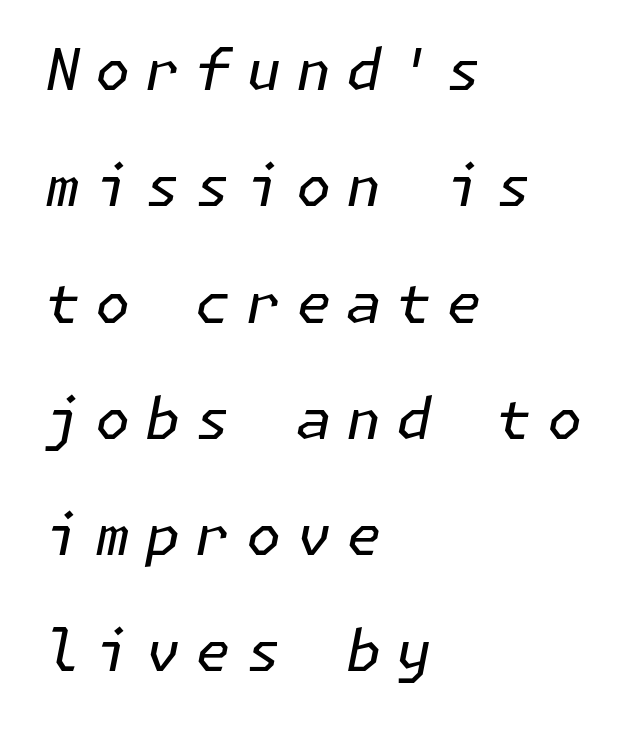
{"italic": "yes", "lean": "right", "slant_degrees": 11, "bold": "no", "weight": "regular", "width": "normal", "stroke_contrast": "low", "x_height": "medium", "underline": "no", "align": "left", "line_spacing": "loose", "line_spacing_ratio": 2.04, "letter_spacing": "wide", "letter_spacing_em": 0.26, "glyph_px": 57}
